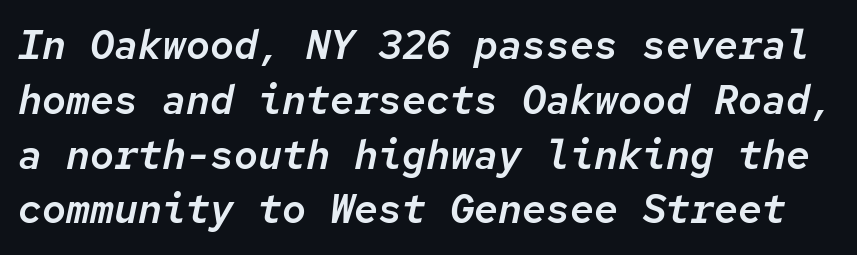
Q: Is the text italic (slanted)? A: Yes, it leans right by about 12 degrees.
Q: Is the text underlined? A: No.
Q: Is the spacing between letters normal or unusually wide? A: Normal.
Q: Is the spacing between lines tight, normal or loose? A: Normal.
Q: Width (condensed, normal, or wide)? A: Normal.
Q: Stroke contrast? A: Low.
Q: x-height? A: Medium.
Q: Monospaced? A: Yes.
